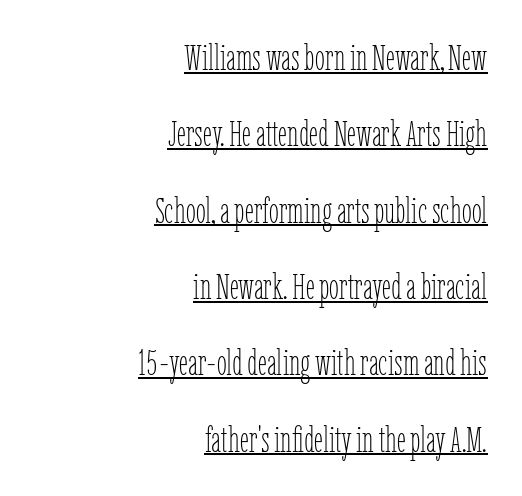
{"italic": "no", "bold": "no", "weight": "thin", "width": "condensed", "stroke_contrast": "low", "x_height": "medium", "monospaced": "no", "underline": "yes", "align": "right", "line_spacing": "loose", "line_spacing_ratio": 2.12, "letter_spacing": "normal", "letter_spacing_em": 0.0, "glyph_px": 36}
